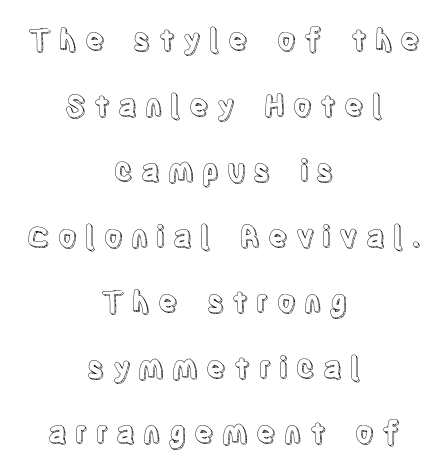
Q: Is the text italic (slanted)? A: No, it is upright.
Q: Is the text underlined? A: No.
Q: How is the paragraph aligned? A: Centered.
Q: Is the spacing between letters normal or unusually wide? A: Unusually wide.
Q: Is the spacing between lines tight, normal or loose? A: Loose.
Q: Width (condensed, normal, or wide)? A: Condensed.
Q: x-height? A: Large.
Q: Monospaced? A: No.
